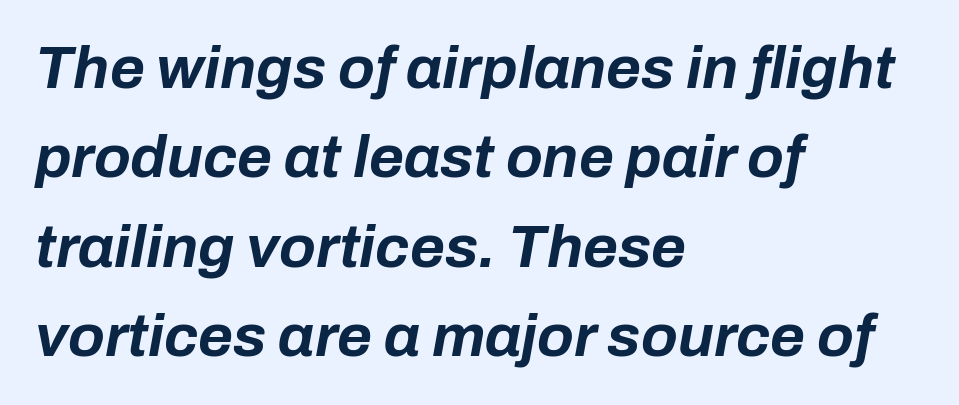
Q: Is the text bold? A: Yes.
Q: Is the text italic (slanted)? A: Yes, it leans right by about 10 degrees.
Q: Is the text underlined? A: No.
Q: How is the paragraph aligned? A: Left-aligned.
Q: Is the spacing between letters normal or unusually wide? A: Normal.
Q: Is the spacing between lines tight, normal or loose? A: Normal.
Q: Width (condensed, normal, or wide)? A: Normal.
Q: Stroke contrast? A: Low.
Q: x-height? A: Medium.
Q: Monospaced? A: No.
